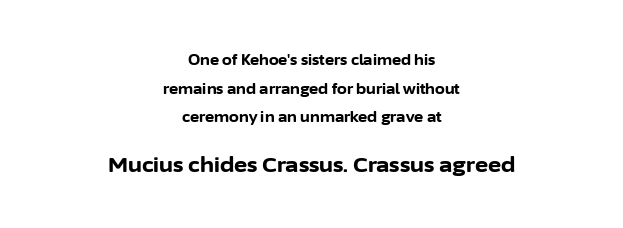
The image shows 20 px bold type, upright; set centered, loose line spacing (2.04x), normal letter spacing, not underlined; the second (bottom) block is 1.43x larger.
